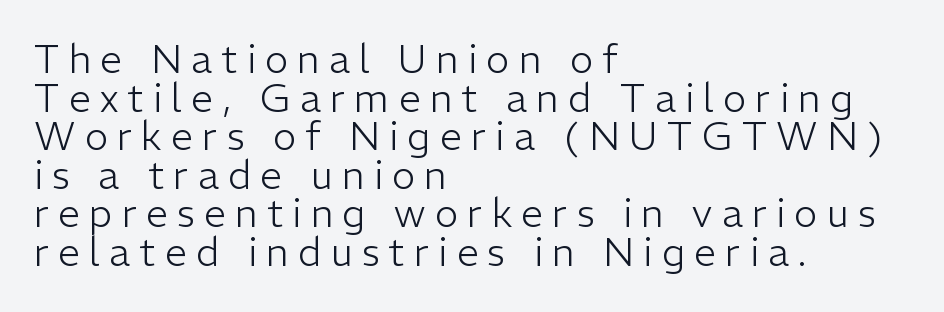
Q: Is the text bold? A: No.
Q: Is the text italic (slanted)? A: No, it is upright.
Q: Is the typeface a serif or a sans-serif typeface? A: Sans-serif.
Q: Is the text underlined? A: No.
Q: How is the paragraph aligned? A: Left-aligned.
Q: Is the spacing between letters normal or unusually wide? A: Unusually wide.
Q: Is the spacing between lines tight, normal or loose? A: Tight.
Q: Width (condensed, normal, or wide)? A: Normal.
Q: Stroke contrast? A: Low.
Q: x-height? A: Medium.
Q: Monospaced? A: No.
